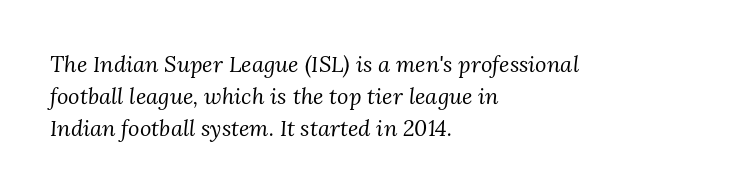
The image shows 22 px text type, italic (leaning right); set left-aligned, normal line spacing (1.46x), normal letter spacing, not underlined.
